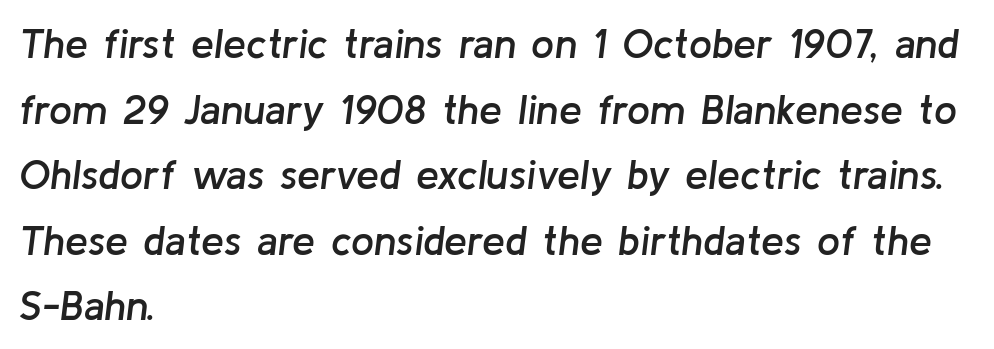
{"italic": "yes", "lean": "right", "slant_degrees": 8, "bold": "semi", "weight": "semibold", "width": "normal", "stroke_contrast": "low", "x_height": "medium", "monospaced": "no", "underline": "no", "align": "left", "line_spacing": "normal", "line_spacing_ratio": 1.6, "letter_spacing": "normal", "letter_spacing_em": 0.0, "glyph_px": 41}
